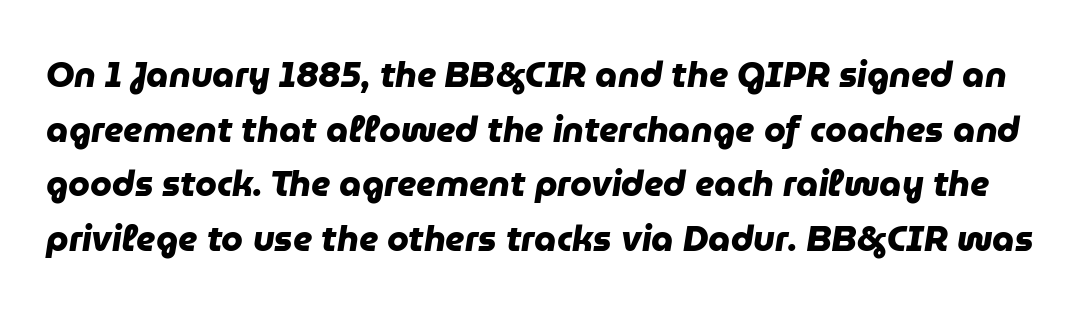
The image shows 35 px heavy sans-serif type; set normal line spacing (1.56x), normal letter spacing, not underlined; low stroke contrast and a medium x-height.
